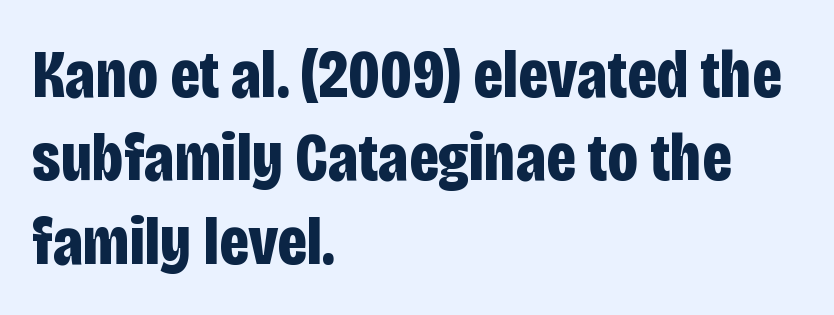
Q: Is the text bold? A: Yes.
Q: Is the text italic (slanted)? A: No, it is upright.
Q: Is the typeface a serif or a sans-serif typeface? A: Sans-serif.
Q: Is the text underlined? A: No.
Q: How is the paragraph aligned? A: Left-aligned.
Q: Is the spacing between letters normal or unusually wide? A: Normal.
Q: Width (condensed, normal, or wide)? A: Condensed.
Q: Stroke contrast? A: Low.
Q: x-height? A: Large.
Q: Monospaced? A: No.
